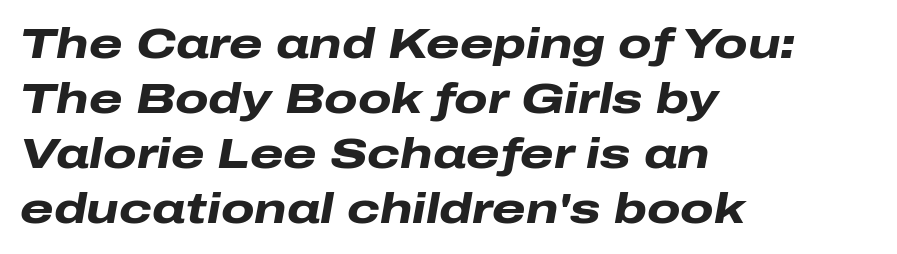
The rows are spaced the way most documents space them. Just letters on the line, the space beneath them empty. This rendering leaves character spacing at its baseline value. Note the varied advance widths — an 'i' is clearly narrower than an 'm'. Heavy, bold letterforms.
